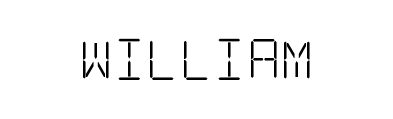
Q: Is the text bold? A: No.
Q: Is the text italic (slanted)? A: No, it is upright.
Q: Is the typeface a serif or a sans-serif typeface? A: Serif.
Q: Is the text underlined? A: No.
Q: How is the paragraph aligned? A: Centered.
Q: Is the spacing between letters normal or unusually wide? A: Normal.
Q: Width (condensed, normal, or wide)? A: Condensed.
Q: Stroke contrast? A: Low.
Q: x-height? A: Large.
